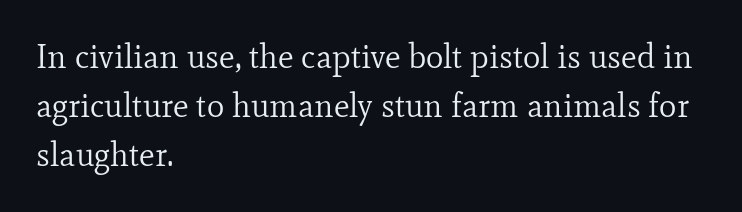
Q: Is the text bold? A: No.
Q: Is the text italic (slanted)? A: No, it is upright.
Q: Is the typeface a serif or a sans-serif typeface? A: Serif.
Q: Is the text underlined? A: No.
Q: How is the paragraph aligned? A: Left-aligned.
Q: Is the spacing between letters normal or unusually wide? A: Normal.
Q: Is the spacing between lines tight, normal or loose? A: Normal.
Q: Width (condensed, normal, or wide)? A: Normal.
Q: Stroke contrast? A: Low.
Q: x-height? A: Small.
Q: Monospaced? A: No.
